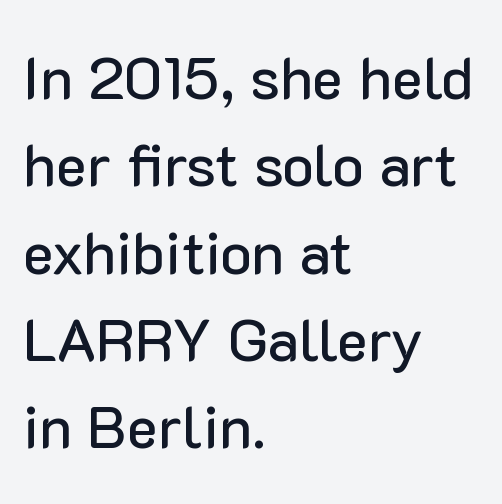
{"serif": "no", "italic": "no", "width": "normal", "stroke_contrast": "low", "x_height": "medium", "monospaced": "no", "underline": "no", "align": "left", "line_spacing": "normal", "line_spacing_ratio": 1.48, "letter_spacing": "normal", "letter_spacing_em": 0.0, "glyph_px": 59}
